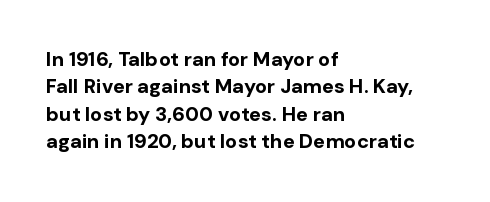
The image shows 20 px bold type, upright; set left-aligned, normal line spacing (1.37x), normal letter spacing, not underlined.
